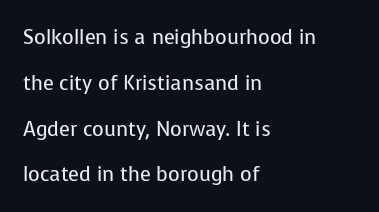
Q: Is the text bold? A: No.
Q: Is the text italic (slanted)? A: No, it is upright.
Q: Is the text underlined? A: No.
Q: How is the paragraph aligned? A: Left-aligned.
Q: Is the spacing between letters normal or unusually wide? A: Normal.
Q: Is the spacing between lines tight, normal or loose? A: Loose.
